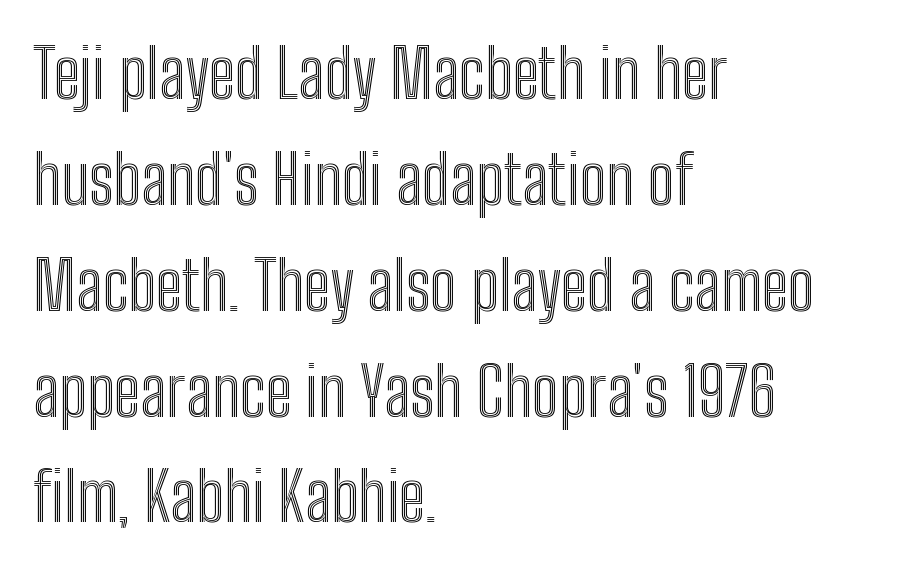
The image shows 67 px condensed type, upright; set left-aligned, normal line spacing (1.58x), normal letter spacing, not underlined; a medium x-height.
